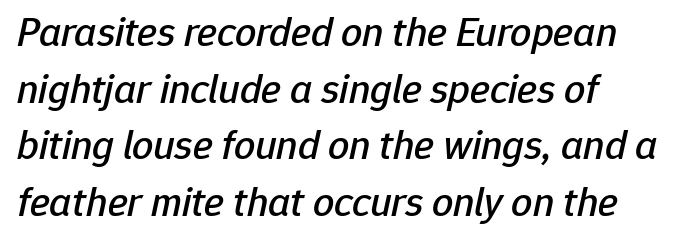
{"italic": "yes", "lean": "right", "slant_degrees": 12, "width": "normal", "stroke_contrast": "low", "x_height": "medium", "monospaced": "no", "underline": "no", "align": "left", "line_spacing": "normal", "line_spacing_ratio": 1.35, "letter_spacing": "normal", "letter_spacing_em": 0.0, "glyph_px": 42}
